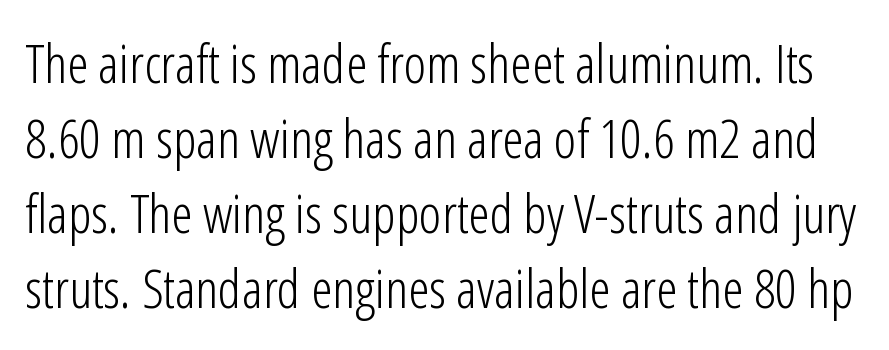
The image shows 54 px light, condensed sans-serif type, upright; set normal line spacing (1.39x), normal letter spacing, not underlined; low stroke contrast and a medium x-height.
